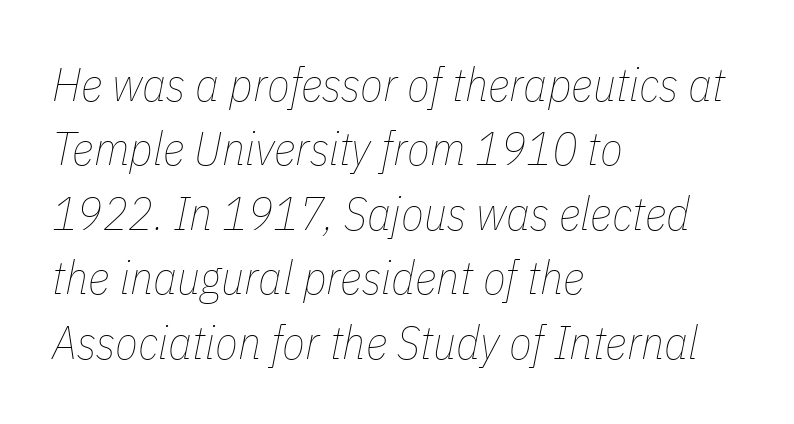
Each new line begins a customary step beneath the previous one. The letters look calm and open, with moderate or lighter stems. Students, note that the glyphs here touch the page at normal intervals. Think of a printed novel: that variable character pitch is what you see here.
